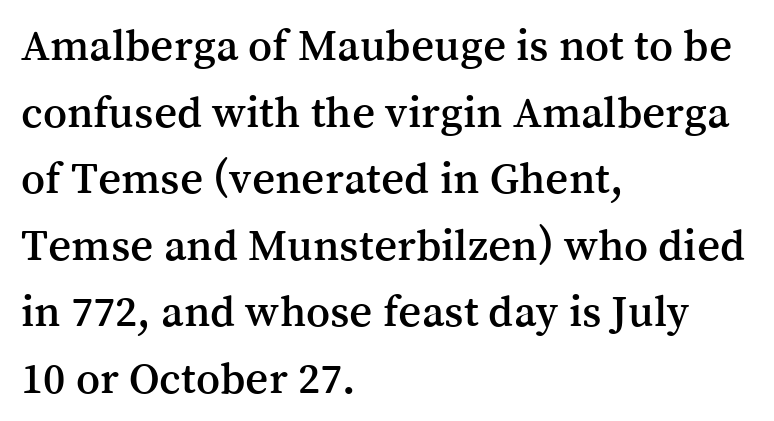
The image shows 45 px serif type, upright; set left-aligned, normal line spacing (1.48x), normal letter spacing, not underlined; medium stroke contrast and a medium x-height.
